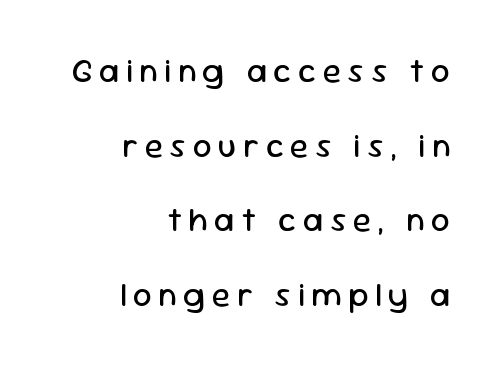
{"serif": "no", "italic": "no", "bold": "no", "weight": "regular", "width": "normal", "stroke_contrast": "low", "x_height": "medium", "monospaced": "no", "underline": "no", "align": "right", "line_spacing": "loose", "line_spacing_ratio": 2.26, "letter_spacing": "wide", "letter_spacing_em": 0.2, "glyph_px": 33}
